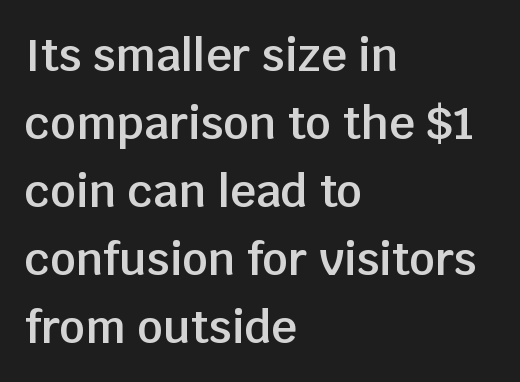
Q: Is the text bold? A: Semi-bold.
Q: Is the text italic (slanted)? A: No, it is upright.
Q: Is the typeface a serif or a sans-serif typeface? A: Sans-serif.
Q: Is the text underlined? A: No.
Q: How is the paragraph aligned? A: Left-aligned.
Q: Is the spacing between letters normal or unusually wide? A: Normal.
Q: Is the spacing between lines tight, normal or loose? A: Normal.
Q: Width (condensed, normal, or wide)? A: Normal.
Q: Stroke contrast? A: Low.
Q: x-height? A: Large.
Q: Monospaced? A: No.
